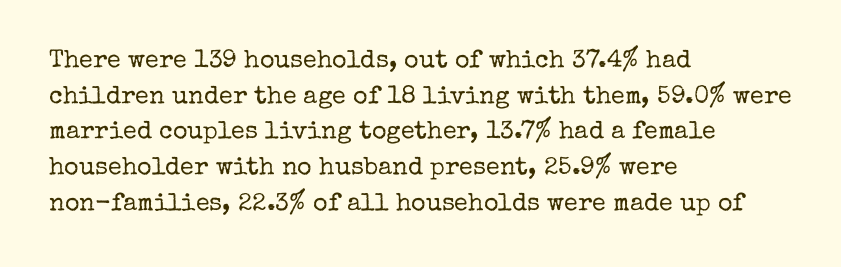
Q: Is the text bold? A: No.
Q: Is the text italic (slanted)? A: No, it is upright.
Q: Is the text underlined? A: No.
Q: How is the paragraph aligned? A: Left-aligned.
Q: Is the spacing between letters normal or unusually wide? A: Normal.
Q: Is the spacing between lines tight, normal or loose? A: Normal.
